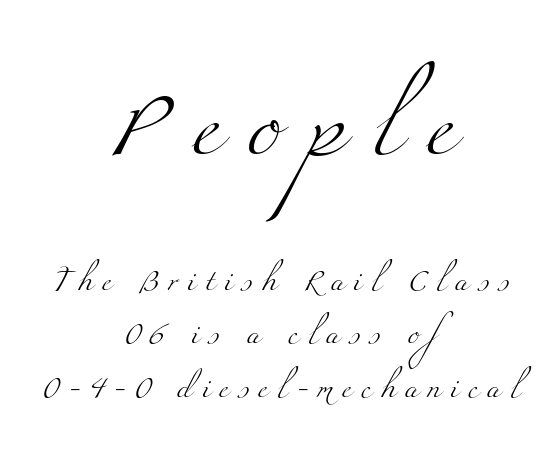
Block one is the big one; block two sits smaller underneath. The gap between lines stays unmarked. Here the designer chose a conventional face with non-uniform glyph widths. Where is the straight margin? There isn't one; the lines are centered.
